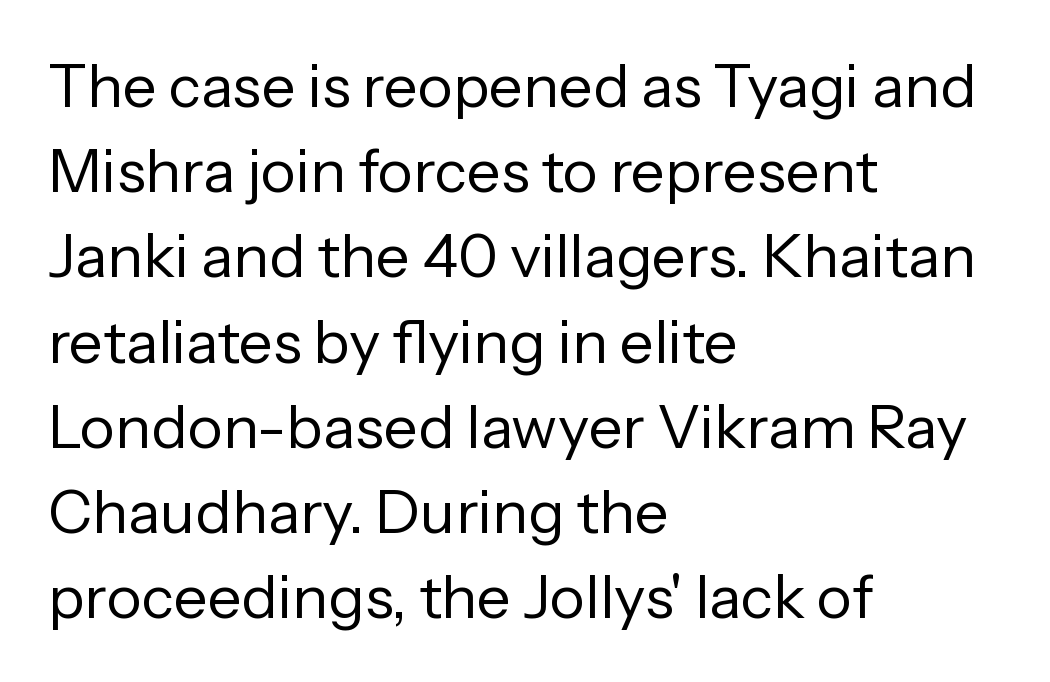
{"serif": "no", "italic": "no", "bold": "no", "weight": "regular", "width": "normal", "stroke_contrast": "low", "x_height": "medium", "monospaced": "no", "underline": "no", "align": "left", "line_spacing": "normal", "line_spacing_ratio": 1.42, "letter_spacing": "normal", "letter_spacing_em": 0.0, "glyph_px": 60}
